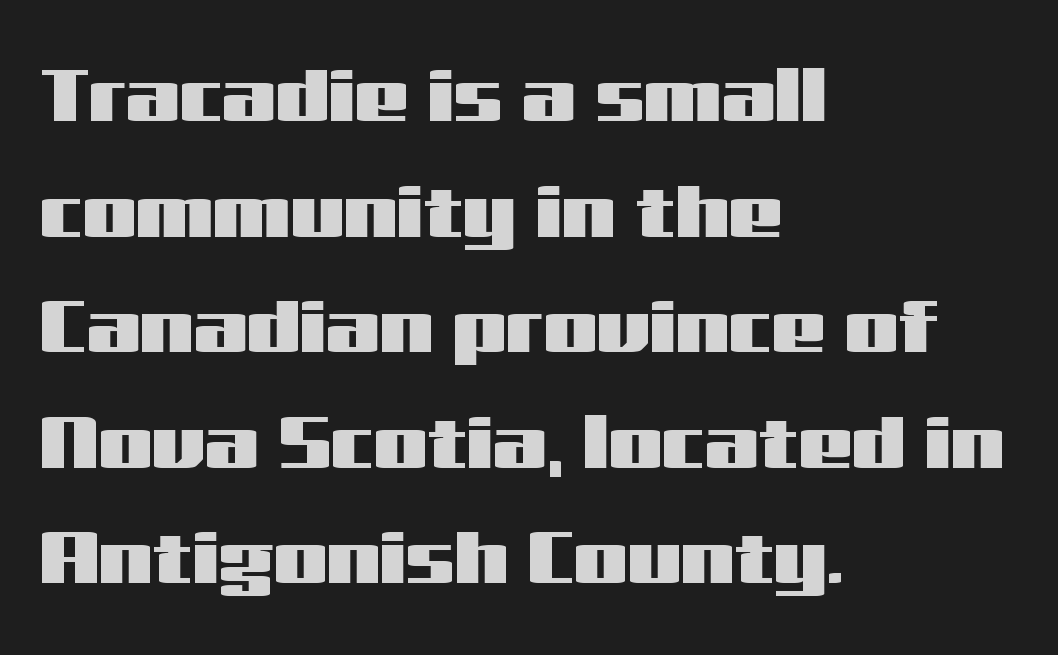
Q: Is the text italic (slanted)? A: No, it is upright.
Q: Is the typeface a serif or a sans-serif typeface? A: Sans-serif.
Q: Is the text underlined? A: No.
Q: How is the paragraph aligned? A: Left-aligned.
Q: Is the spacing between letters normal or unusually wide? A: Normal.
Q: Is the spacing between lines tight, normal or loose? A: Normal.
Q: Width (condensed, normal, or wide)? A: Wide.
Q: Stroke contrast? A: Medium.
Q: x-height? A: Medium.
Q: Monospaced? A: No.
